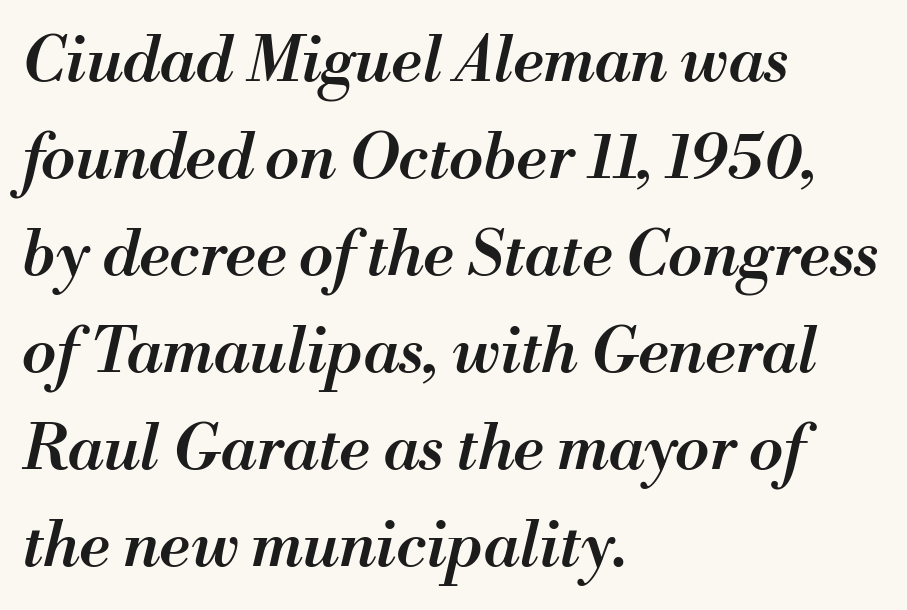
The letters sit at their default tracking, neither squeezed nor spread. Anything drawn beneath the words? Only blank space. Is the block centered? No — it sits flush against the left margin. This sample has the flowing, uneven cadence of proportional lettering. Heft: intermediate — a semibold.
